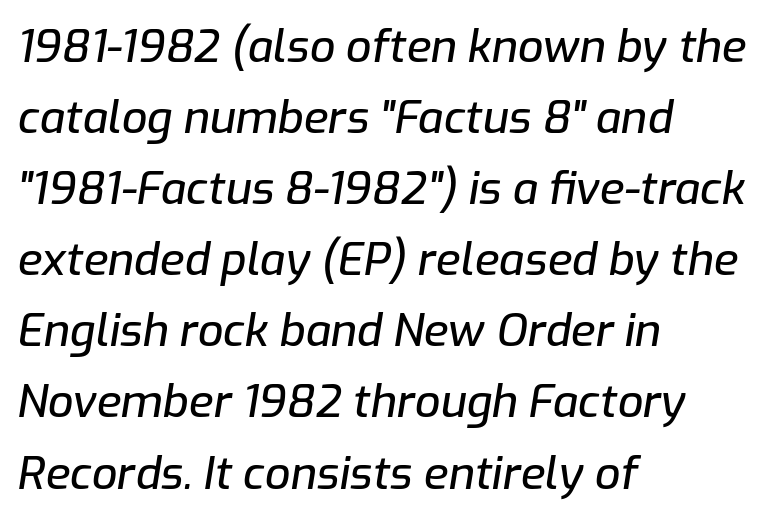
{"italic": "yes", "lean": "right", "slant_degrees": 9, "width": "normal", "stroke_contrast": "low", "x_height": "medium", "monospaced": "no", "underline": "no", "align": "left", "line_spacing": "normal", "line_spacing_ratio": 1.58, "letter_spacing": "normal", "letter_spacing_em": 0.0, "glyph_px": 45}
